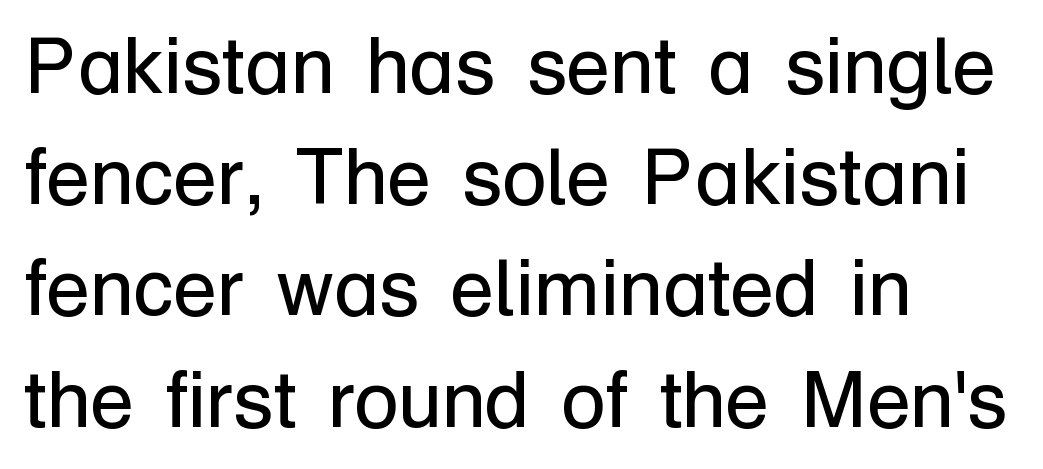
{"serif": "no", "italic": "no", "bold": "no", "weight": "regular", "width": "normal", "stroke_contrast": "low", "x_height": "medium", "monospaced": "no", "underline": "no", "align": "left", "line_spacing": "normal", "line_spacing_ratio": 1.39, "letter_spacing": "normal", "letter_spacing_em": 0.0, "glyph_px": 80}
